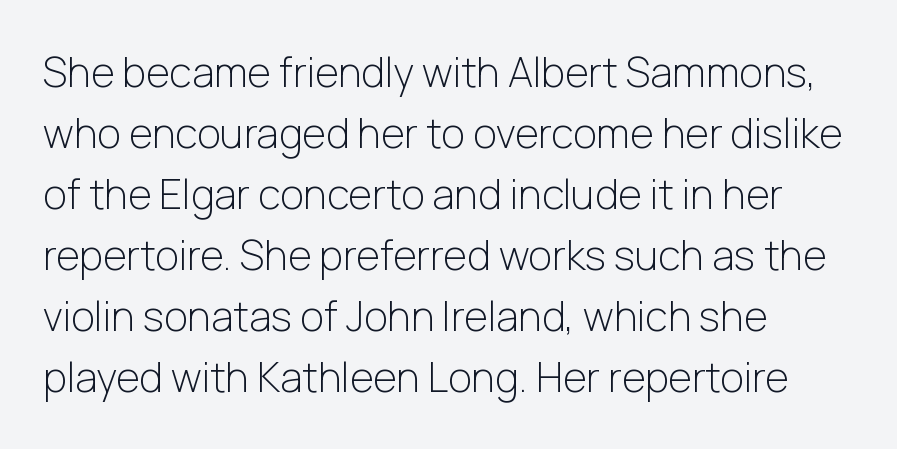
In terms of posture, this sample is upright. The rendering anchors every line to the left-hand side. Characters follow at the spacing the type designer built in. Vertical stems look standard width or narrower in stroke.
